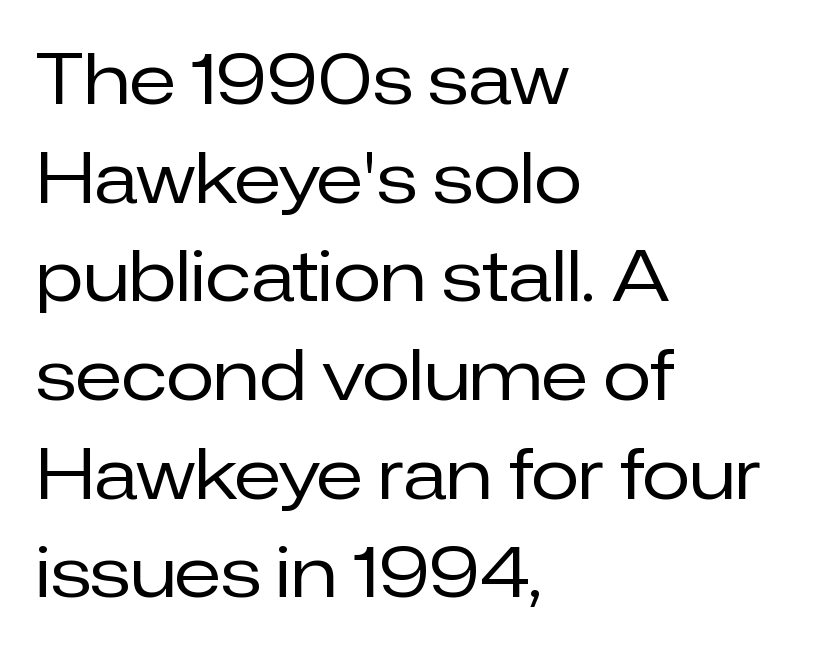
Q: Is the text bold? A: No.
Q: Is the text italic (slanted)? A: No, it is upright.
Q: Is the typeface a serif or a sans-serif typeface? A: Sans-serif.
Q: Is the text underlined? A: No.
Q: How is the paragraph aligned? A: Left-aligned.
Q: Is the spacing between letters normal or unusually wide? A: Normal.
Q: Is the spacing between lines tight, normal or loose? A: Normal.
Q: Width (condensed, normal, or wide)? A: Normal.
Q: Stroke contrast? A: Low.
Q: x-height? A: Medium.
Q: Monospaced? A: No.
